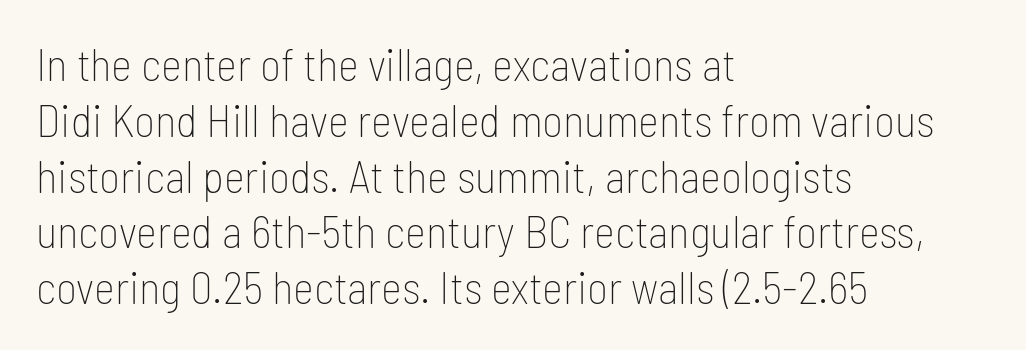
Q: Is the text bold? A: No.
Q: Is the text italic (slanted)? A: No, it is upright.
Q: Is the typeface a serif or a sans-serif typeface? A: Sans-serif.
Q: Is the text underlined? A: No.
Q: How is the paragraph aligned? A: Left-aligned.
Q: Is the spacing between letters normal or unusually wide? A: Normal.
Q: Width (condensed, normal, or wide)? A: Condensed.
Q: Stroke contrast? A: Low.
Q: x-height? A: Medium.
Q: Monospaced? A: No.
